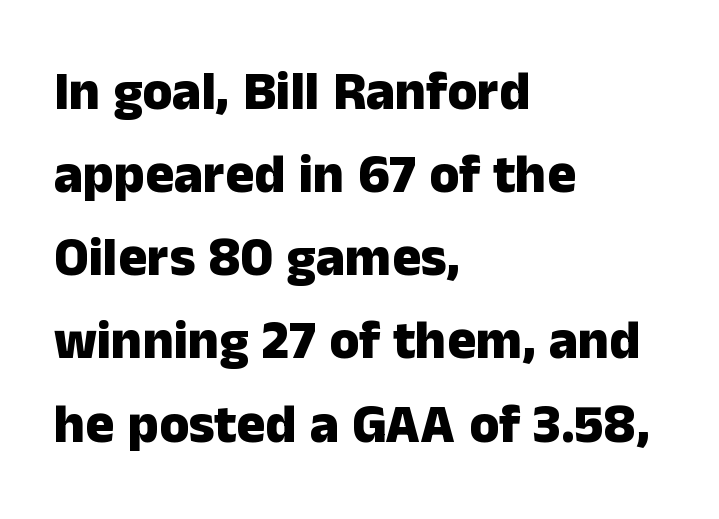
Q: Is the text bold? A: Yes.
Q: Is the text italic (slanted)? A: No, it is upright.
Q: Is the typeface a serif or a sans-serif typeface? A: Sans-serif.
Q: Is the text underlined? A: No.
Q: How is the paragraph aligned? A: Left-aligned.
Q: Is the spacing between letters normal or unusually wide? A: Normal.
Q: Is the spacing between lines tight, normal or loose? A: Normal.
Q: Width (condensed, normal, or wide)? A: Normal.
Q: Stroke contrast? A: Low.
Q: x-height? A: Medium.
Q: Monospaced? A: No.
